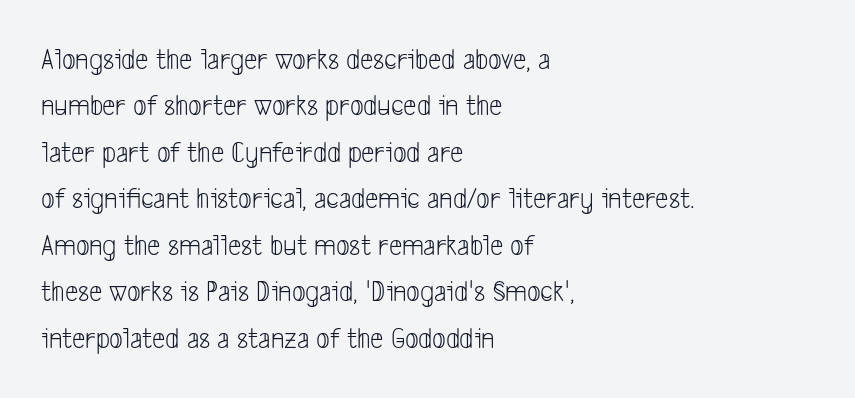
{"serif": "no", "bold": "no", "weight": "light", "width": "condensed", "stroke_contrast": "low", "x_height": "medium", "monospaced": "no", "underline": "no", "align": "left", "line_spacing": "normal", "line_spacing_ratio": 1.55, "letter_spacing": "normal", "letter_spacing_em": 0.0, "glyph_px": 30}
